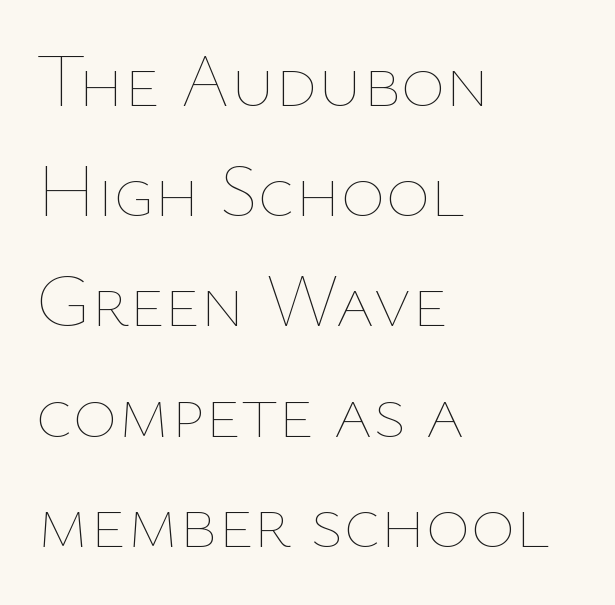
The rendering uses natural spacing where letterforms have individual widths. The foot of each line stays bare and open. Designer's note — italics off, roman on. Words appear dense and cohesive because spacing is normal.
